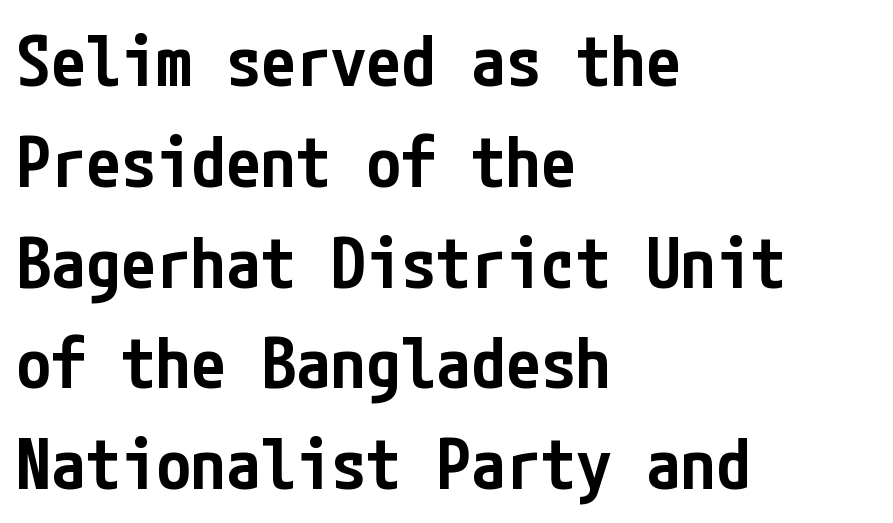
Q: Is the text bold? A: Semi-bold.
Q: Is the text italic (slanted)? A: No, it is upright.
Q: Is the typeface a serif or a sans-serif typeface? A: Sans-serif.
Q: Is the text underlined? A: No.
Q: How is the paragraph aligned? A: Left-aligned.
Q: Is the spacing between letters normal or unusually wide? A: Normal.
Q: Is the spacing between lines tight, normal or loose? A: Normal.
Q: Width (condensed, normal, or wide)? A: Condensed.
Q: Stroke contrast? A: Low.
Q: x-height? A: Medium.
